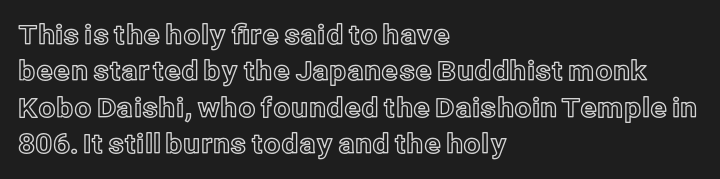
{"italic": "no", "underline": "no", "align": "left", "line_spacing": "normal", "line_spacing_ratio": 1.35, "letter_spacing": "normal", "letter_spacing_em": 0.0, "glyph_px": 27}
